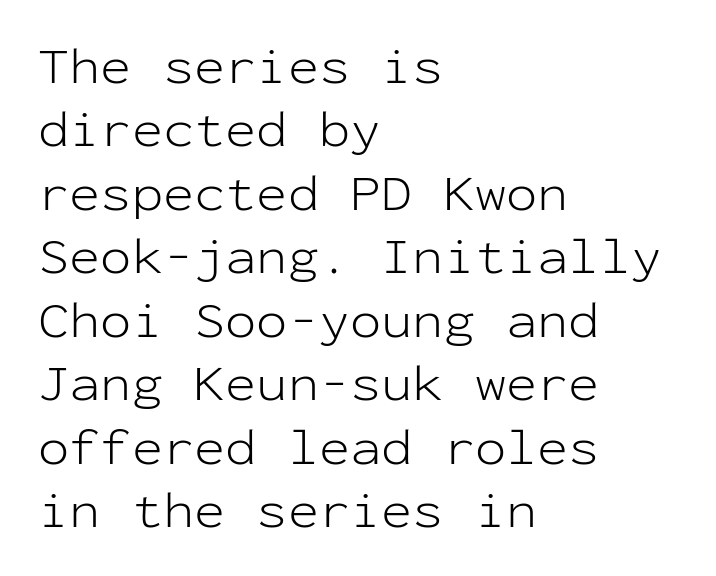
{"serif": "no", "italic": "no", "bold": "no", "weight": "light", "width": "normal", "stroke_contrast": "low", "x_height": "medium", "monospaced": "yes", "underline": "no", "align": "left", "line_spacing_ratio": 1.22, "letter_spacing": "normal", "letter_spacing_em": 0.0, "glyph_px": 52}
